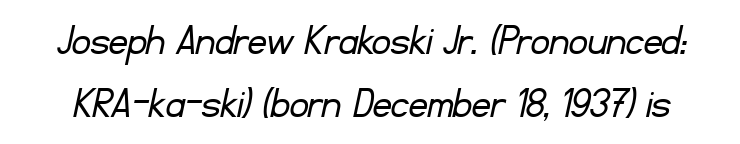
{"serif": "no", "bold": "no", "weight": "light", "width": "normal", "stroke_contrast": "low", "x_height": "small", "monospaced": "no", "underline": "no", "line_spacing": "normal", "line_spacing_ratio": 1.36, "letter_spacing": "normal", "letter_spacing_em": 0.0, "glyph_px": 46}
